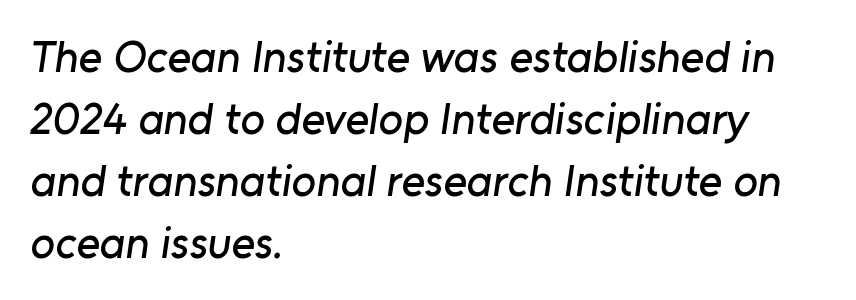
The image shows 45 px sans-serif type; set left-aligned, normal line spacing (1.38x), normal letter spacing, not underlined; low stroke contrast and a medium x-height.
